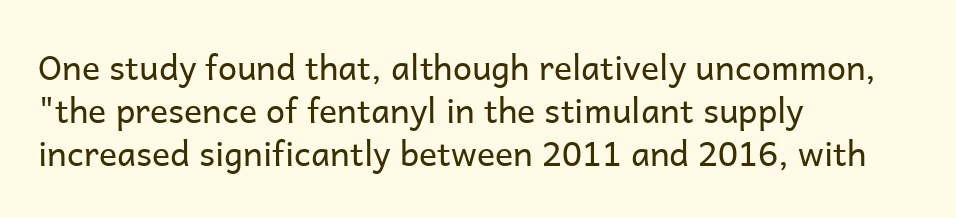
The image shows 34 px regular-weight sans-serif type, upright; set left-aligned, normal line spacing (1.26x), normal letter spacing, not underlined; low stroke contrast and a medium x-height.
